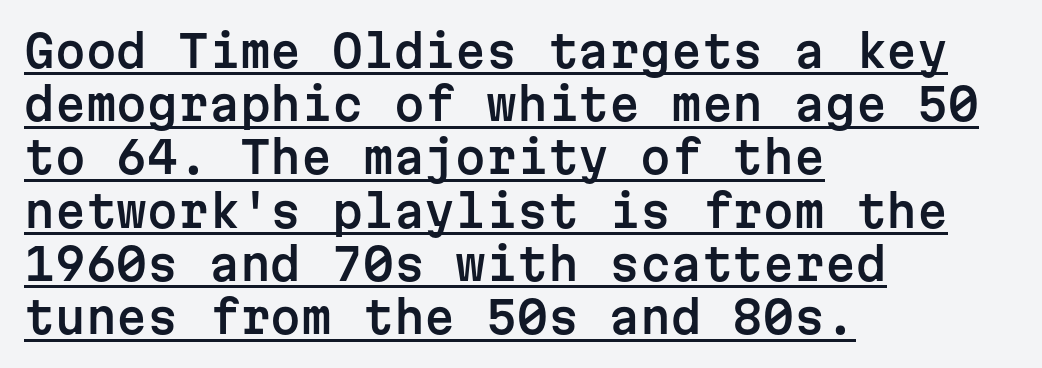
The image shows 44 px sans-serif type, upright, monospaced; set left-aligned, line spacing 1.21x, normal letter spacing, underlined; low stroke contrast and a medium x-height.
